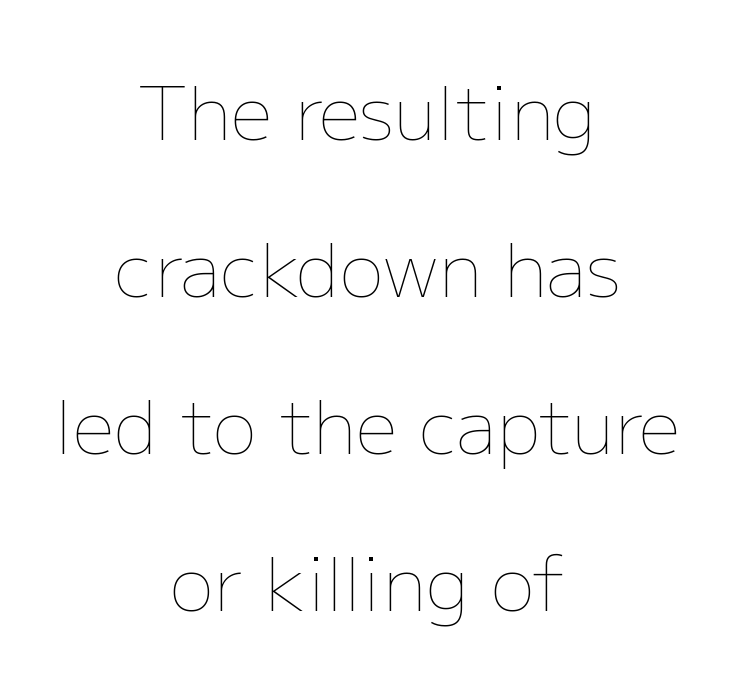
The image shows 74 px thin type, upright; set centered, loose line spacing (2.12x), normal letter spacing, not underlined; low stroke contrast and a medium x-height.
